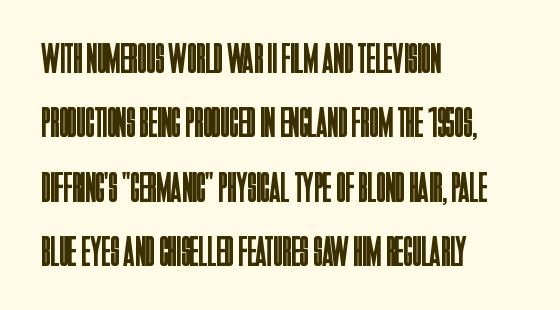
The image shows 42 px regular-weight, condensed sans-serif type, upright; set left-aligned, normal line spacing (1.53x), normal letter spacing, not underlined; low stroke contrast and a large x-height.
